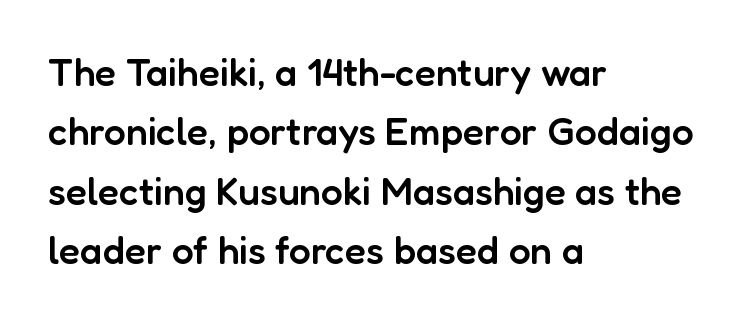
Regular leading. Proportional: the letters do not fall into vertical columns. What kind of face is this? One without serifs — a sans. Check the space under the baseline: it is left empty. Its strokes are somewhat broadened, the hallmark of semibold type.
